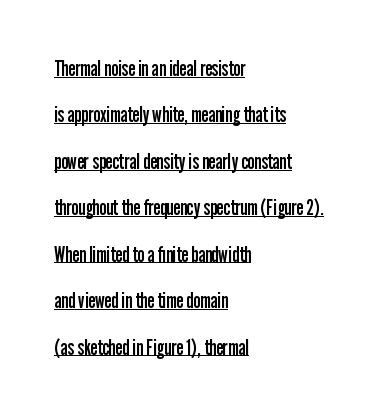
The image shows 22 px text type, upright; set left-aligned, loose line spacing (2.11x), normal letter spacing, underlined.
